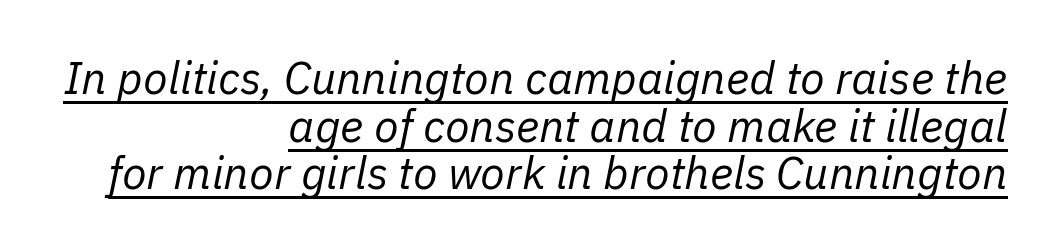
{"italic": "yes", "lean": "right", "slant_degrees": 11, "bold": "no", "weight": "regular", "width": "normal", "stroke_contrast": "low", "x_height": "medium", "monospaced": "no", "underline": "yes", "align": "right", "line_spacing": "tight", "line_spacing_ratio": 1.06, "letter_spacing": "normal", "letter_spacing_em": 0.0, "glyph_px": 45}
